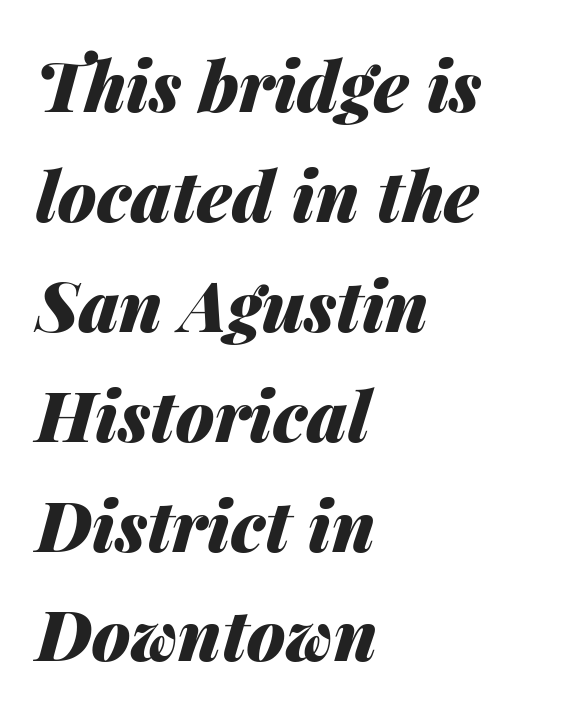
{"italic": "yes", "lean": "right", "slant_degrees": 14, "bold": "yes", "weight": "heavy", "width": "normal", "stroke_contrast": "medium", "x_height": "medium", "monospaced": "no", "underline": "no", "align": "left", "line_spacing": "normal", "line_spacing_ratio": 1.57, "letter_spacing": "normal", "letter_spacing_em": 0.0, "glyph_px": 70}
